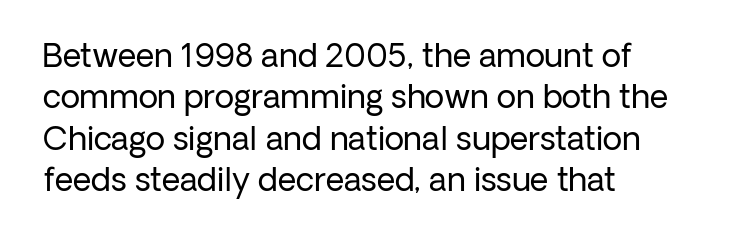
{"serif": "no", "italic": "no", "bold": "no", "weight": "regular", "width": "normal", "stroke_contrast": "low", "x_height": "medium", "monospaced": "no", "underline": "no", "align": "left", "line_spacing": "normal", "line_spacing_ratio": 1.29, "letter_spacing": "normal", "letter_spacing_em": 0.0, "glyph_px": 32}
